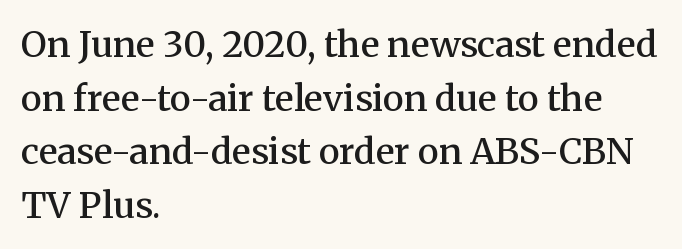
Is this a sans? No — the strokes have serifs. The lines in this sample share a left origin and differ only in where they stop. Notice how descenders clear the ascenders below comfortably — that's standard leading. Strokes here are thickened, but only to semibold level.
